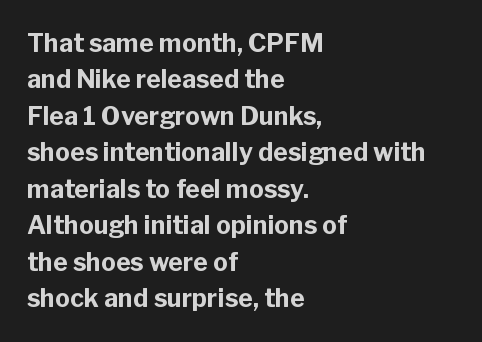
Q: Is the text bold? A: Yes.
Q: Is the text italic (slanted)? A: No, it is upright.
Q: Is the text underlined? A: No.
Q: How is the paragraph aligned? A: Left-aligned.
Q: Is the spacing between letters normal or unusually wide? A: Normal.
Q: Is the spacing between lines tight, normal or loose? A: Normal.
